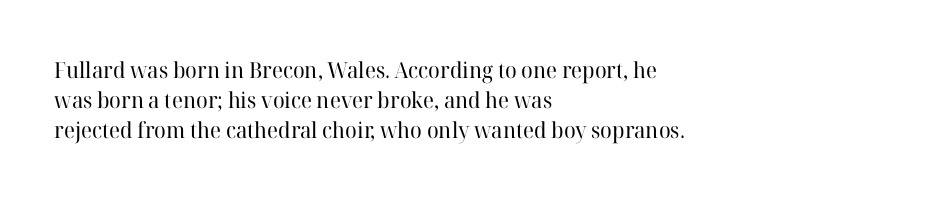
{"italic": "no", "bold": "no", "underline": "no", "align": "left", "line_spacing": "normal", "line_spacing_ratio": 1.36, "letter_spacing": "normal", "letter_spacing_em": 0.0, "glyph_px": 22}
